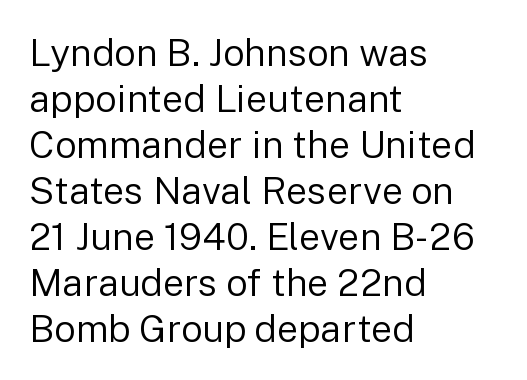
The image shows 38 px regular-weight sans-serif type, upright; set left-aligned, line spacing 1.21x, normal letter spacing, not underlined; low stroke contrast and a medium x-height.
